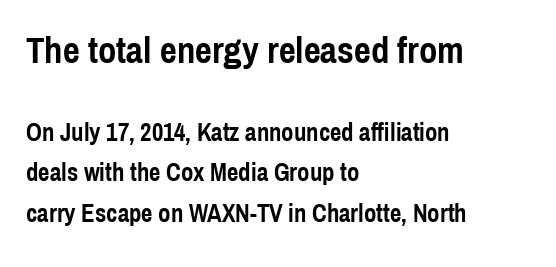
{"serif": "no", "italic": "no", "bold": "yes", "weight": "semibold", "width": "condensed", "x_height": "medium", "monospaced": "no", "underline": "no", "align": "left", "line_spacing": "normal", "line_spacing_ratio": 1.62, "letter_spacing": "normal", "letter_spacing_em": 0.0, "larger_block": "first", "size_ratio": 1.48, "glyph_px": 37}
